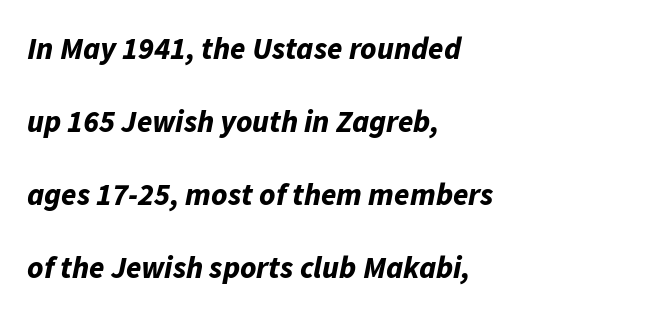
{"italic": "yes", "lean": "right", "slant_degrees": 11, "bold": "yes", "weight": "bold", "width": "normal", "stroke_contrast": "low", "x_height": "medium", "monospaced": "no", "underline": "no", "align": "left", "line_spacing": "loose", "line_spacing_ratio": 2.35, "letter_spacing": "normal", "letter_spacing_em": 0.0, "glyph_px": 31}
